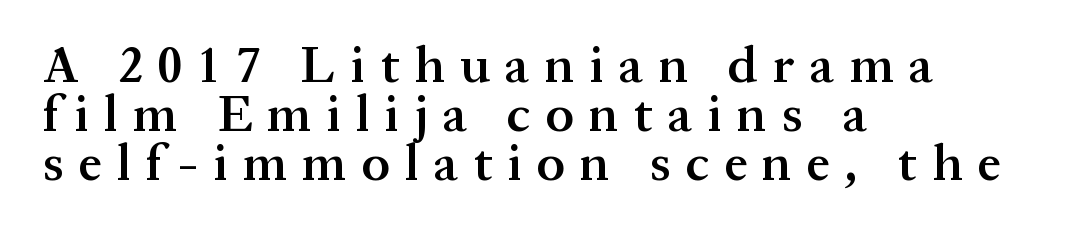
Q: Is the text bold? A: Semi-bold.
Q: Is the text italic (slanted)? A: No, it is upright.
Q: Is the typeface a serif or a sans-serif typeface? A: Serif.
Q: Is the text underlined? A: No.
Q: How is the paragraph aligned? A: Left-aligned.
Q: Is the spacing between letters normal or unusually wide? A: Unusually wide.
Q: Is the spacing between lines tight, normal or loose? A: Tight.
Q: Width (condensed, normal, or wide)? A: Normal.
Q: Stroke contrast? A: Medium.
Q: x-height? A: Medium.
Q: Monospaced? A: No.
